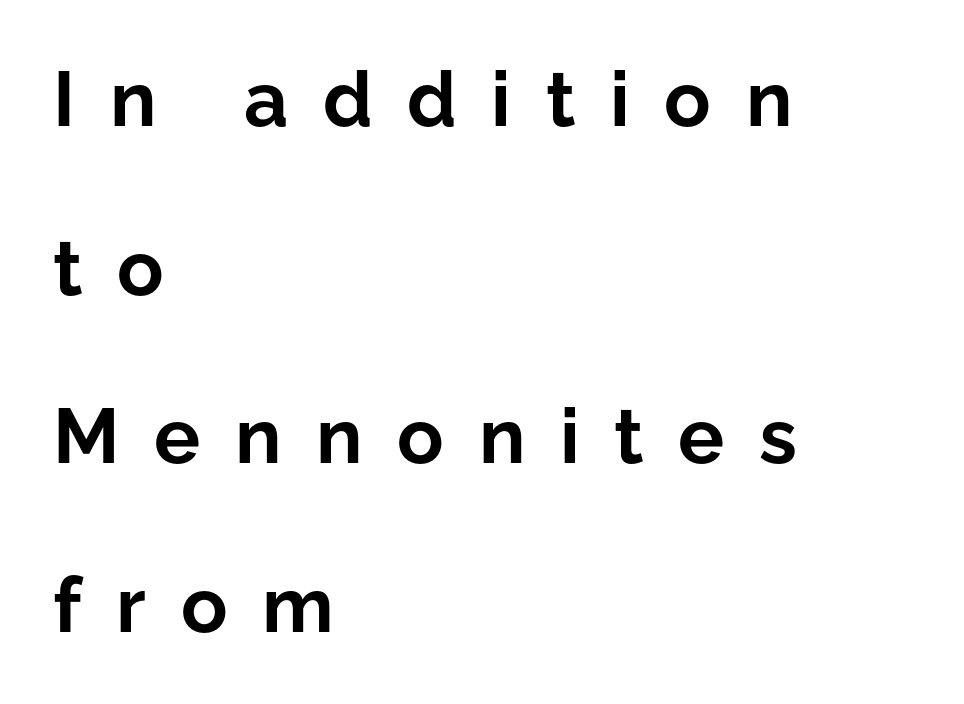
Q: Is the text bold? A: Yes.
Q: Is the text italic (slanted)? A: No, it is upright.
Q: Is the typeface a serif or a sans-serif typeface? A: Sans-serif.
Q: Is the text underlined? A: No.
Q: How is the paragraph aligned? A: Left-aligned.
Q: Is the spacing between letters normal or unusually wide? A: Unusually wide.
Q: Is the spacing between lines tight, normal or loose? A: Loose.
Q: Width (condensed, normal, or wide)? A: Normal.
Q: Stroke contrast? A: Low.
Q: x-height? A: Medium.
Q: Monospaced? A: No.
